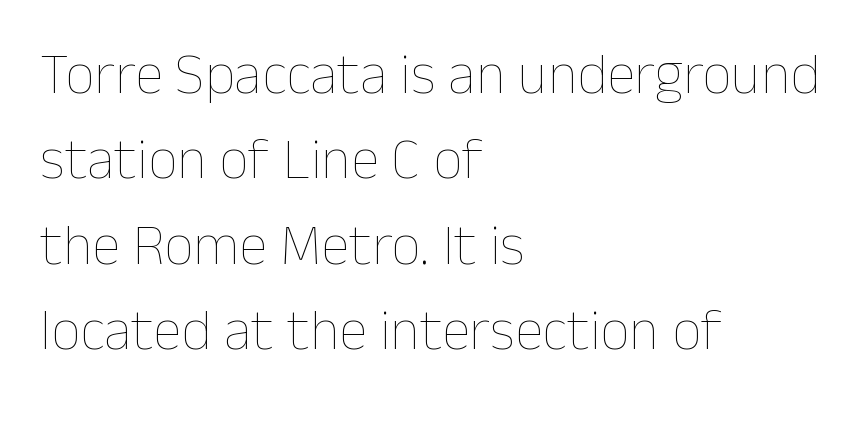
Q: Is the text bold? A: No.
Q: Is the text italic (slanted)? A: No, it is upright.
Q: Is the text underlined? A: No.
Q: How is the paragraph aligned? A: Left-aligned.
Q: Is the spacing between letters normal or unusually wide? A: Normal.
Q: Is the spacing between lines tight, normal or loose? A: Normal.
Q: Width (condensed, normal, or wide)? A: Normal.
Q: Stroke contrast? A: Low.
Q: x-height? A: Medium.
Q: Monospaced? A: No.
